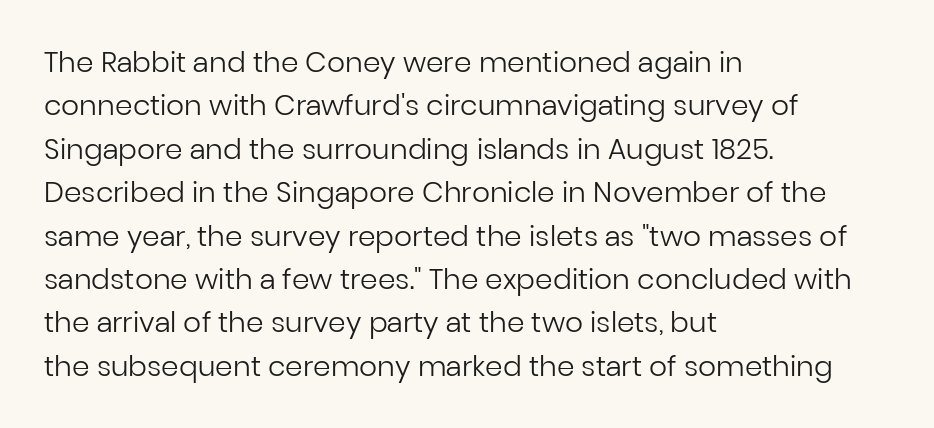
Q: Is the text bold? A: No.
Q: Is the text italic (slanted)? A: No, it is upright.
Q: Is the typeface a serif or a sans-serif typeface? A: Sans-serif.
Q: Is the text underlined? A: No.
Q: How is the paragraph aligned? A: Left-aligned.
Q: Is the spacing between letters normal or unusually wide? A: Normal.
Q: Is the spacing between lines tight, normal or loose? A: Normal.
Q: Width (condensed, normal, or wide)? A: Normal.
Q: Stroke contrast? A: Low.
Q: x-height? A: Medium.
Q: Monospaced? A: No.
